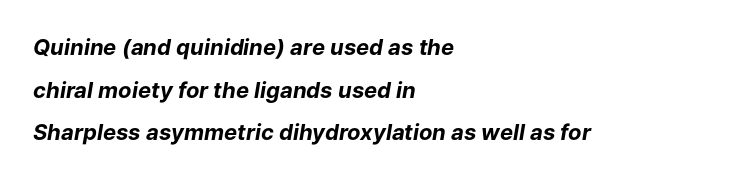
Q: Is the text bold? A: Yes.
Q: Is the text italic (slanted)? A: Yes, it leans right by about 9 degrees.
Q: Is the text underlined? A: No.
Q: How is the paragraph aligned? A: Left-aligned.
Q: Is the spacing between letters normal or unusually wide? A: Normal.
Q: Is the spacing between lines tight, normal or loose? A: Loose.
